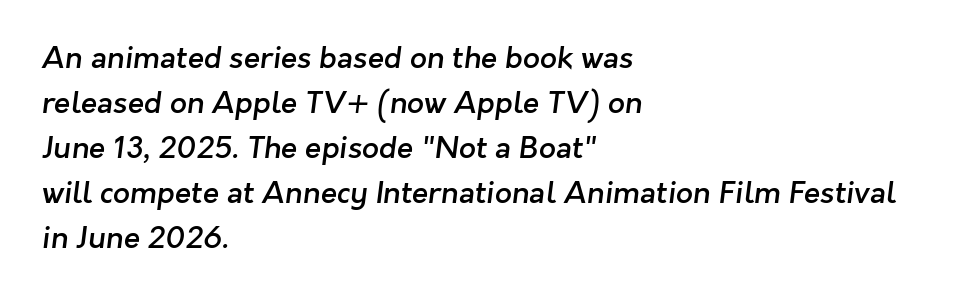
{"serif": "no", "bold": "semi", "weight": "semibold", "width": "normal", "stroke_contrast": "low", "x_height": "medium", "monospaced": "no", "underline": "no", "align": "left", "line_spacing": "normal", "line_spacing_ratio": 1.5, "letter_spacing": "normal", "letter_spacing_em": 0.0, "glyph_px": 30}
